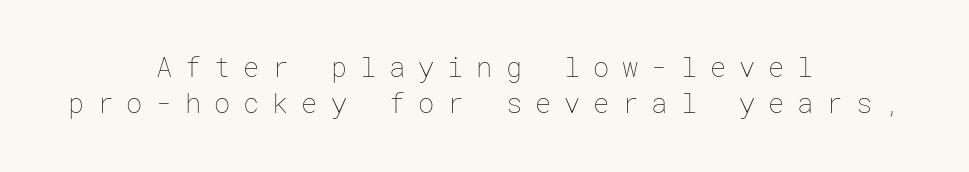
The image shows 27 px text type, upright; set centered, normal line spacing (1.34x), unusually wide letter spacing (+0.48 em), not underlined.
